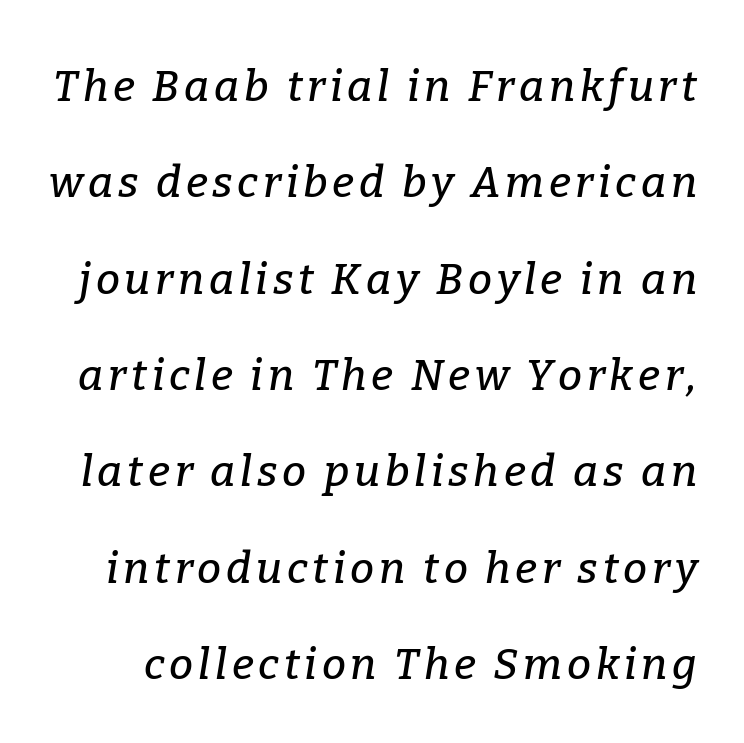
The passage shown is typed in a proportional face where columns would drift. When letters slant like this, we call the style italic. The space directly below the letters is spotless. Check where the strokes stop: tiny serifs finish them off. Summary of vertical rhythm: relaxed, with wide interline spacing.
